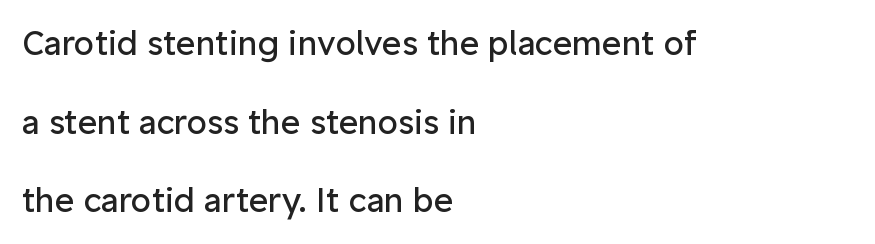
Q: Is the text bold? A: No.
Q: Is the text italic (slanted)? A: No, it is upright.
Q: Is the typeface a serif or a sans-serif typeface? A: Sans-serif.
Q: Is the text underlined? A: No.
Q: How is the paragraph aligned? A: Left-aligned.
Q: Is the spacing between letters normal or unusually wide? A: Normal.
Q: Is the spacing between lines tight, normal or loose? A: Loose.
Q: Width (condensed, normal, or wide)? A: Normal.
Q: Stroke contrast? A: Low.
Q: x-height? A: Medium.
Q: Monospaced? A: No.
